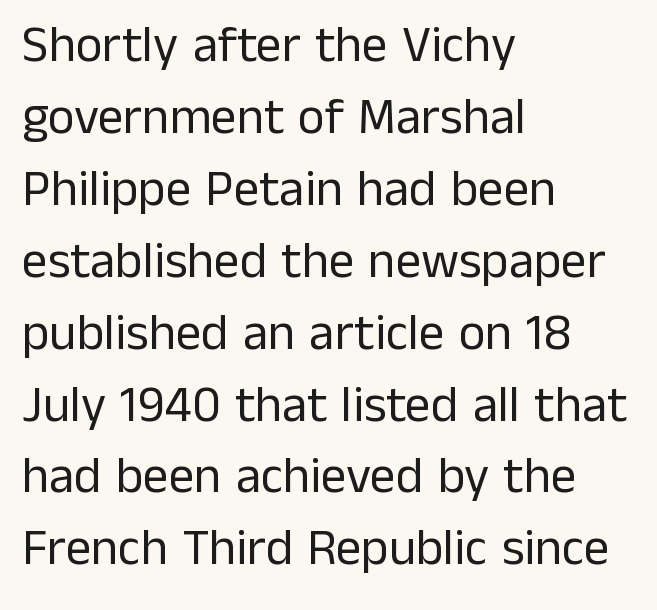
{"serif": "no", "italic": "no", "bold": "no", "weight": "regular", "width": "normal", "stroke_contrast": "low", "x_height": "medium", "monospaced": "no", "underline": "no", "align": "left", "line_spacing": "normal", "line_spacing_ratio": 1.41, "letter_spacing": "normal", "letter_spacing_em": 0.0, "glyph_px": 51}
